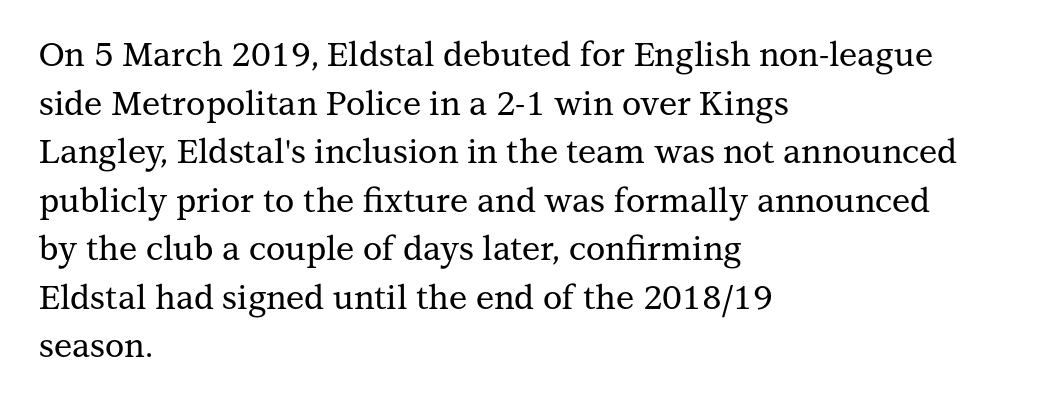
The image shows 33 px serif type, upright; set left-aligned, normal line spacing (1.47x), normal letter spacing, not underlined; medium stroke contrast and a medium x-height.
